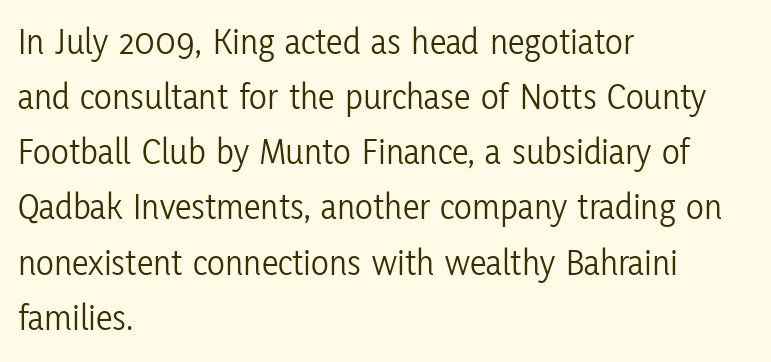
{"serif": "no", "italic": "no", "bold": "no", "weight": "light", "width": "condensed", "stroke_contrast": "low", "x_height": "medium", "monospaced": "no", "underline": "no", "align": "left", "line_spacing": "normal", "line_spacing_ratio": 1.49, "letter_spacing": "normal", "letter_spacing_em": 0.0, "glyph_px": 37}
